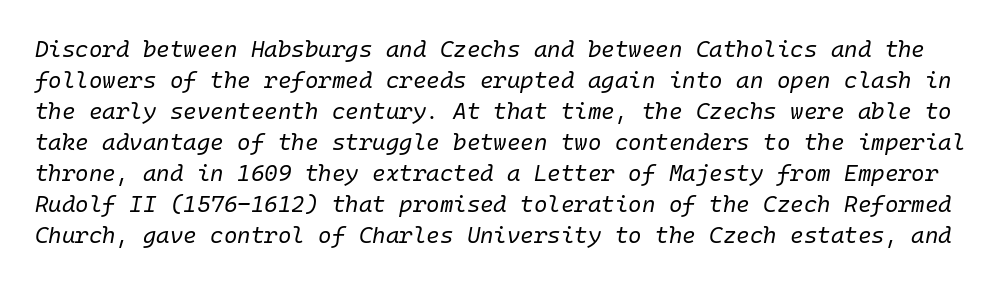
Q: Is the text bold? A: No.
Q: Is the text italic (slanted)? A: Yes, it leans right by about 10 degrees.
Q: Is the text underlined? A: No.
Q: Is the spacing between letters normal or unusually wide? A: Normal.
Q: Is the spacing between lines tight, normal or loose? A: Normal.
